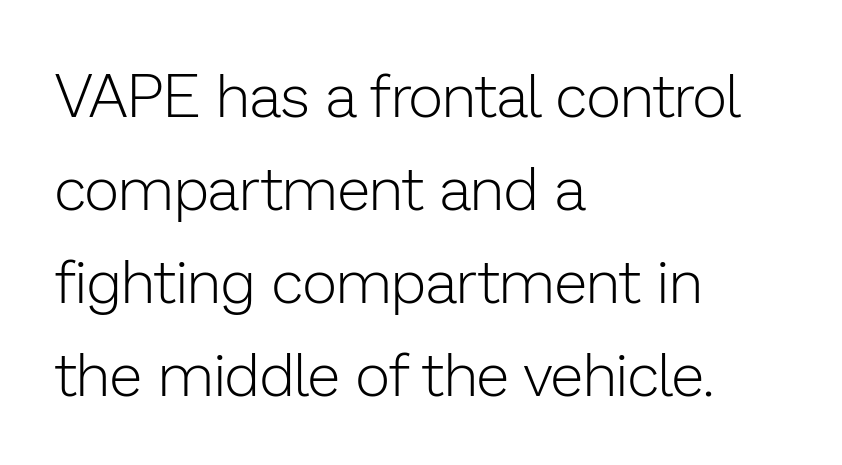
{"serif": "no", "italic": "no", "bold": "no", "weight": "light", "width": "normal", "stroke_contrast": "low", "x_height": "medium", "monospaced": "no", "underline": "no", "align": "left", "line_spacing": "normal", "line_spacing_ratio": 1.55, "letter_spacing": "normal", "letter_spacing_em": 0.0, "glyph_px": 60}
